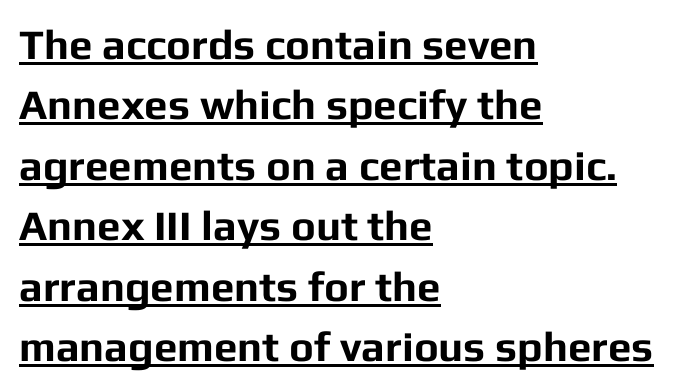
Italic? Not at all — the glyphs are vertical. This sample is left-justified, so line endings fall wherever the words run out. The type family on display is of the sans-serif kind. Is there an underline? Yes — a line sits under the letters. This sample keeps an unexceptional amount of space between lines.
